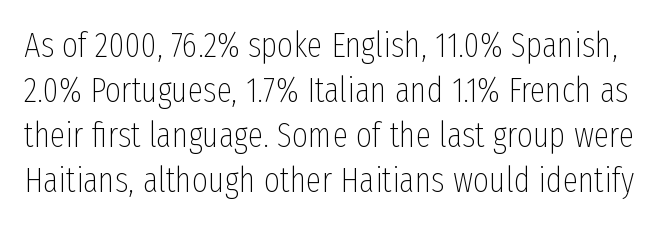
{"serif": "no", "italic": "no", "bold": "no", "weight": "thin", "width": "condensed", "stroke_contrast": "low", "x_height": "medium", "monospaced": "no", "underline": "no", "line_spacing": "normal", "line_spacing_ratio": 1.29, "letter_spacing": "normal", "letter_spacing_em": 0.0, "glyph_px": 35}
